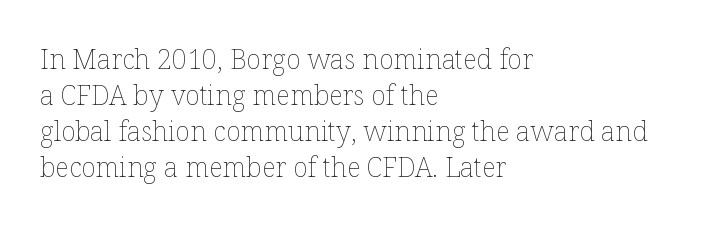
The image shows 27 px text type, upright; set left-aligned, normal line spacing (1.33x), normal letter spacing, not underlined.
